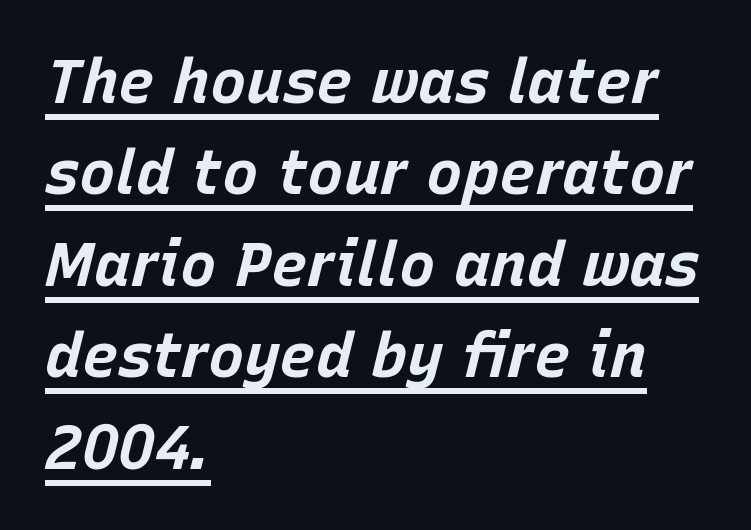
This sample has the flowing, uneven cadence of proportional lettering. The face used here has a pronounced slope to its letters. Students, observe: this is what conventionally led text looks like. A classic flush-left, rag-right setting is used for this passage. Typesetter's note: full bold, strokes at maximum text heaviness.
